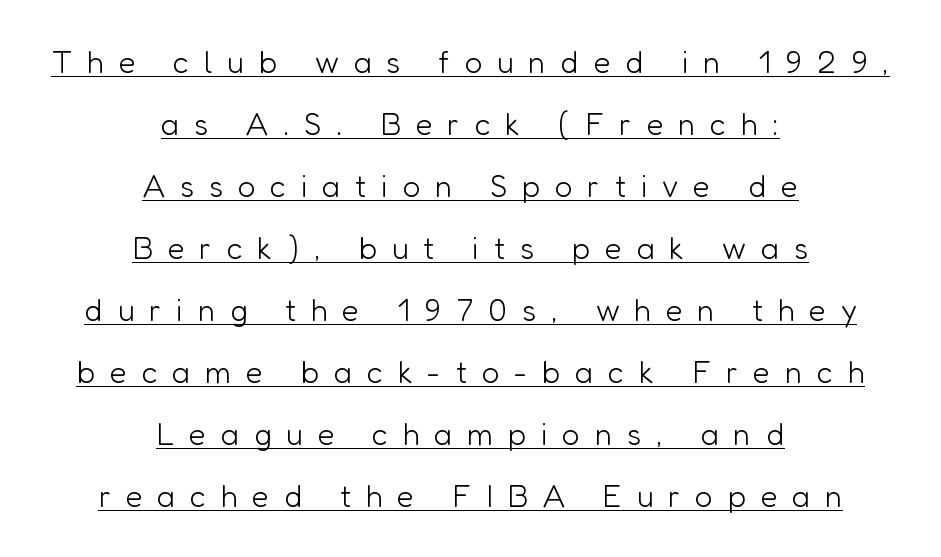
{"serif": "no", "italic": "no", "bold": "no", "weight": "light", "width": "normal", "stroke_contrast": "low", "x_height": "medium", "monospaced": "no", "underline": "yes", "align": "center", "line_spacing": "loose", "line_spacing_ratio": 2.0, "letter_spacing": "wide", "letter_spacing_em": 0.48, "glyph_px": 31}
